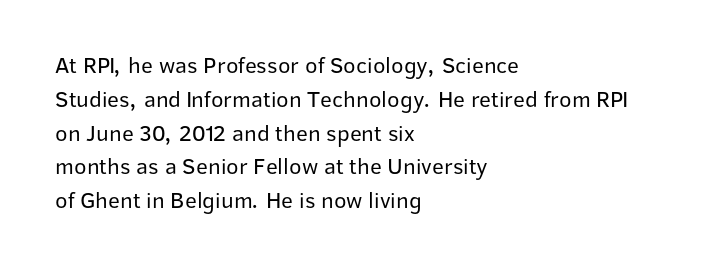
The image shows 23 px text type, upright; set left-aligned, normal line spacing (1.47x), normal letter spacing, not underlined.
